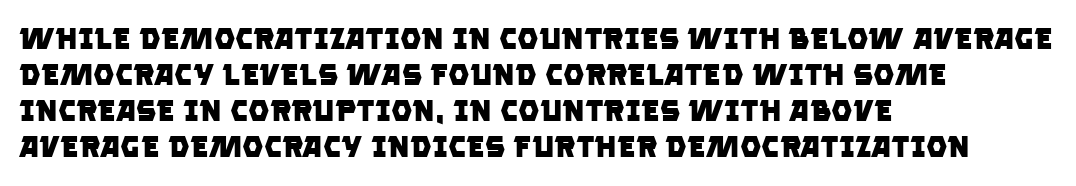
Chunky letters — that's bold for sure. Honestly, there is no underline to notice here at all. Nothing sits at the stroke ends, so this counts as sans-serif. Proportional: the letters do not fall into vertical columns.
